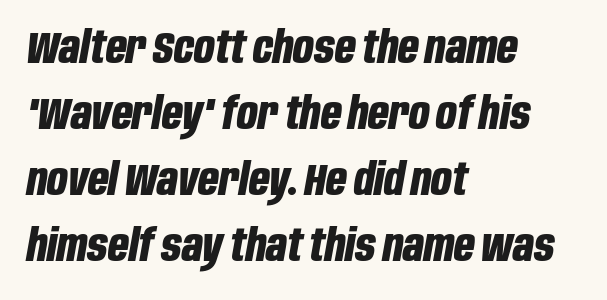
The space directly below the letters is spotless. The rendering uses a moderate line-height, typical for paragraphs. The rendering uses natural spacing where letterforms have individual widths. Line starts are locked; line ends wander.
